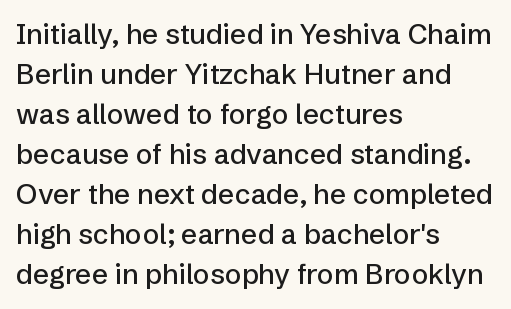
Q: Is the text italic (slanted)? A: No, it is upright.
Q: Is the typeface a serif or a sans-serif typeface? A: Sans-serif.
Q: Is the text underlined? A: No.
Q: How is the paragraph aligned? A: Left-aligned.
Q: Is the spacing between letters normal or unusually wide? A: Normal.
Q: Is the spacing between lines tight, normal or loose? A: Normal.
Q: Width (condensed, normal, or wide)? A: Normal.
Q: Stroke contrast? A: Low.
Q: x-height? A: Medium.
Q: Monospaced? A: No.
